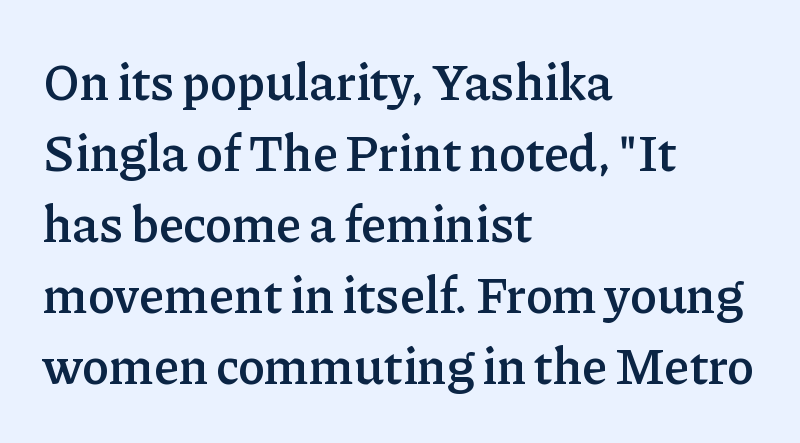
The image shows 51 px semibold serif type, upright; set left-aligned, normal line spacing (1.39x), normal letter spacing, not underlined; low stroke contrast and a medium x-height.
